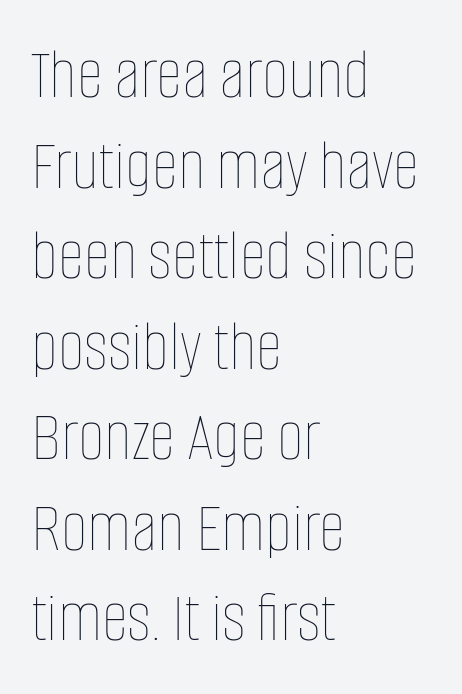
Is the letter spacing exaggerated? No — it looks like the ordinary default. The passage shown is typed in a proportional face where columns would drift. The specimen reads as upright at a glance. Is the type heavy? It reads as light-to-regular instead. The paragraph has a hard left edge and a soft right edge.
